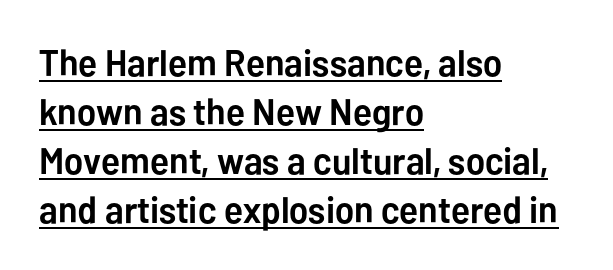
Q: Is the text bold? A: Yes.
Q: Is the text italic (slanted)? A: No, it is upright.
Q: Is the typeface a serif or a sans-serif typeface? A: Sans-serif.
Q: Is the text underlined? A: Yes.
Q: How is the paragraph aligned? A: Left-aligned.
Q: Is the spacing between letters normal or unusually wide? A: Normal.
Q: Is the spacing between lines tight, normal or loose? A: Normal.
Q: Width (condensed, normal, or wide)? A: Normal.
Q: Stroke contrast? A: Low.
Q: x-height? A: Medium.
Q: Monospaced? A: No.
